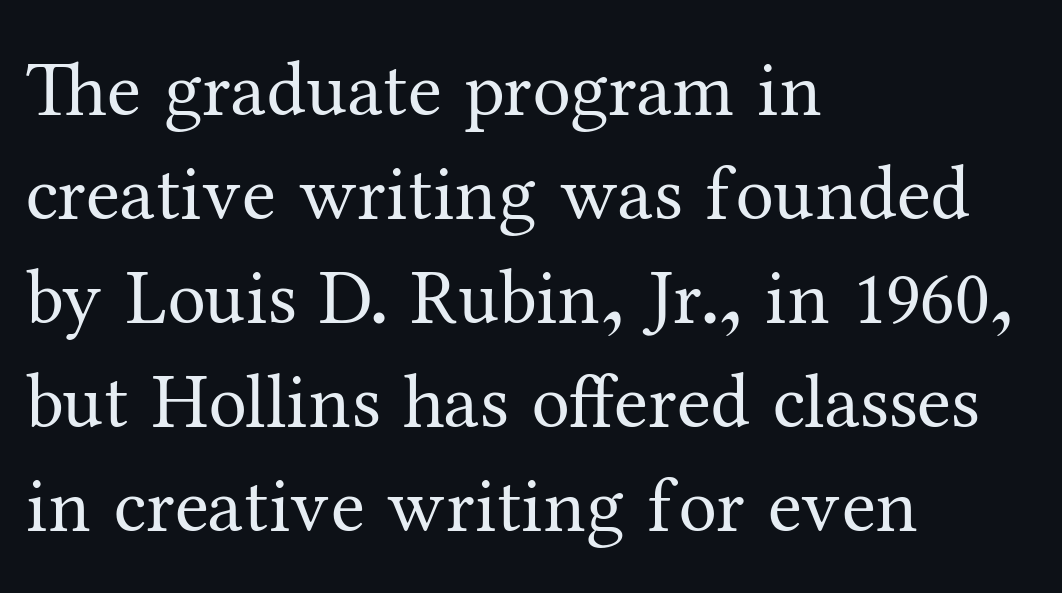
The space between consecutive lines is moderate. Unbolded letterforms with no extra heft. Honestly, there is no underline to notice here at all. The gaps between neighbouring characters are ordinary and unremarkable.
